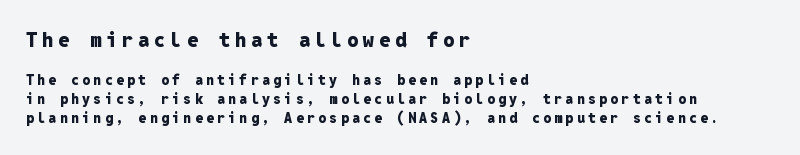
The image shows 20 px bold type, upright; set left-aligned, normal line spacing (1.38x), unusually wide letter spacing (+0.24 em), not underlined; the first (top) block is 1.43x larger.
